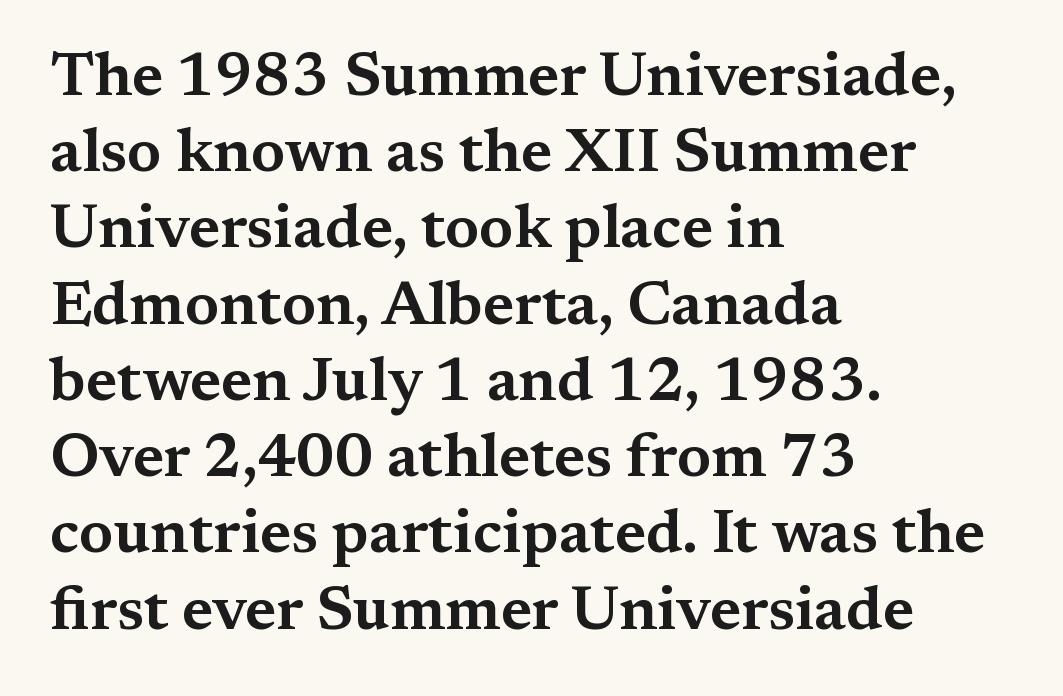
Casual observation: everything's shoved over to the left. Horizontal bands of white between lines are of average thickness. How are the letters spaced? Ordinarily, with no added tracking. Unlike a clean sans, this face finishes its strokes with serifs.
